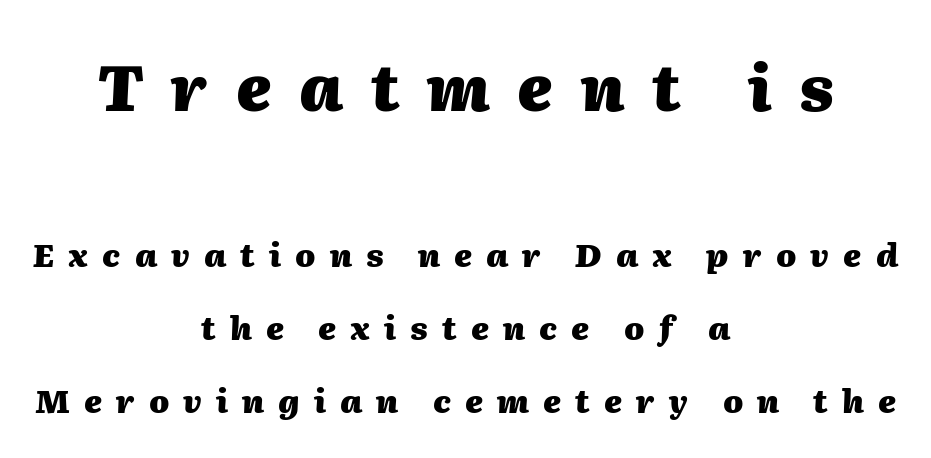
Reading top to bottom, the characters get smaller at the block break. The foot of each line stays bare and open. The characters look thick and weighty, a clear bold. These lines stand farther apart than default settings would place them.
